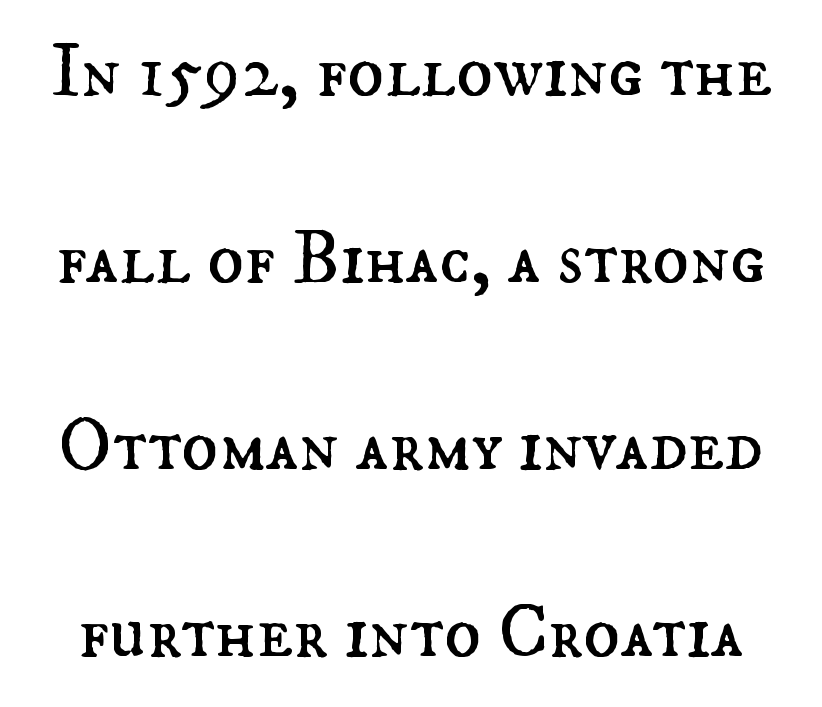
These lines stand farther apart than default settings would place them. Students, note that the glyphs here touch the page at normal intervals. The glyphs are unaccompanied by any horizontal stroke below them. These lines are rendered in a variable-pitch font. A light-to-regular cut is what we see here.
